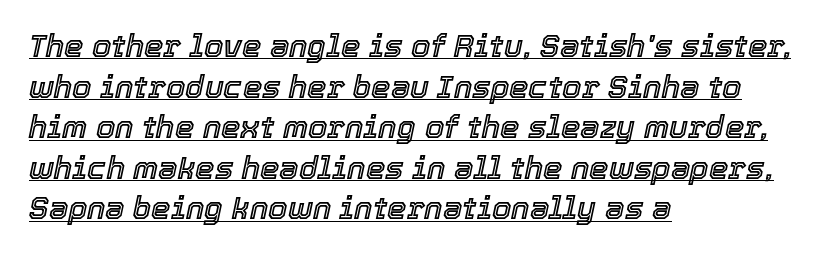
{"italic": "yes", "lean": "right", "slant_degrees": 12, "width": "normal", "x_height": "medium", "monospaced": "no", "underline": "yes", "align": "left", "line_spacing": "normal", "line_spacing_ratio": 1.31, "letter_spacing": "normal", "letter_spacing_em": 0.0, "glyph_px": 31}
